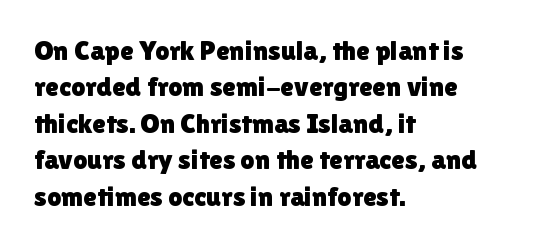
The image shows 28 px sans-serif type, upright; set left-aligned, normal line spacing (1.3x), normal letter spacing, not underlined; a medium x-height.
